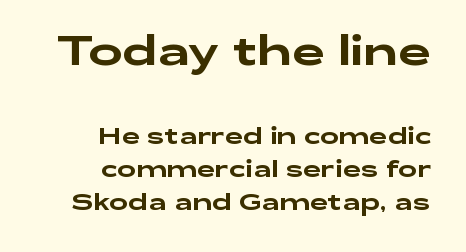
The image shows 41 px wide sans-serif type, upright; set right-aligned, normal line spacing (1.44x), normal letter spacing, not underlined; the first (top) block is 1.78x larger; low stroke contrast and a medium x-height.
